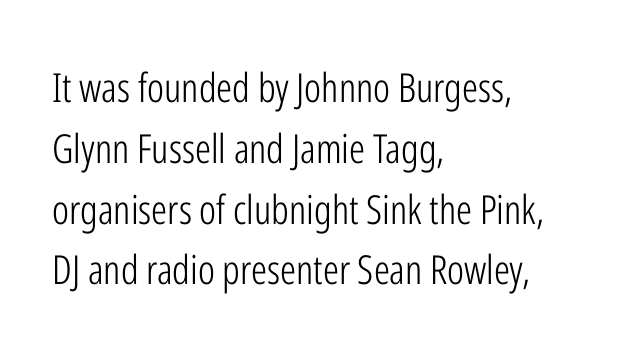
In CSS terms this would be text-align: left. The font family rendered here belongs to the sans-serif group. A typesetter would call this proportional, since set widths differ per character. Words appear dense and cohesive because spacing is normal.
